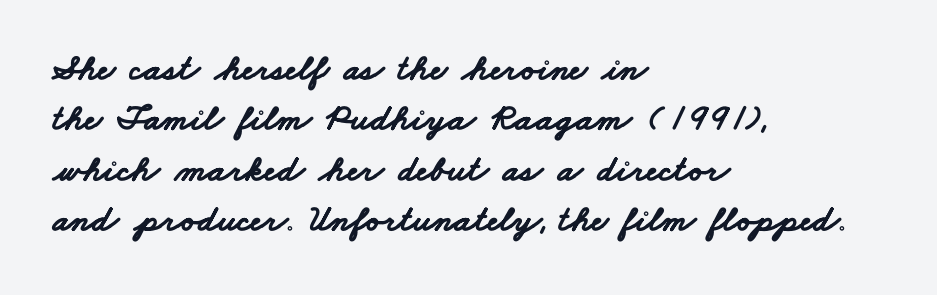
This rendering leaves character spacing at its baseline value. The rag falls on the right side of this text block. Varying glyph widths throughout — classic text-font behaviour. Descenders hang freely into open space. Letterform terminals end flat and unadorned throughout the passage.
